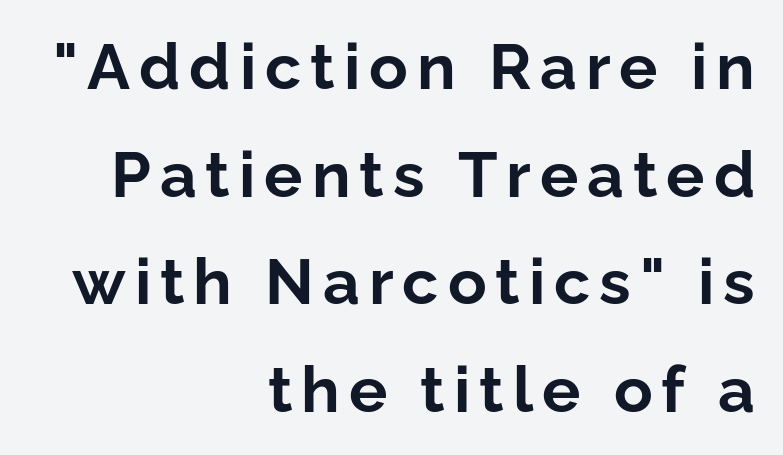
Q: Is the text bold? A: Yes.
Q: Is the text italic (slanted)? A: No, it is upright.
Q: Is the typeface a serif or a sans-serif typeface? A: Sans-serif.
Q: Is the text underlined? A: No.
Q: How is the paragraph aligned? A: Right-aligned.
Q: Is the spacing between lines tight, normal or loose? A: Normal.
Q: Width (condensed, normal, or wide)? A: Normal.
Q: Stroke contrast? A: Low.
Q: x-height? A: Medium.
Q: Monospaced? A: No.
